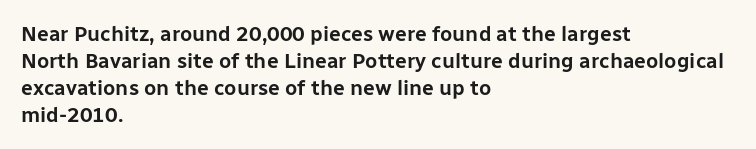
The image shows 21 px text type, upright; set left-aligned, normal line spacing (1.28x), normal letter spacing, not underlined.
